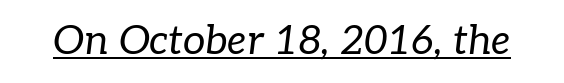
Stems and bowls with no extra thickness — not bold. Has an underline been added? It has. These lines are composed in type with serifs. The letterforms sit shoulder to shoulder at normal distance. The passage shown is typed in a proportional face where columns would drift. A typesetter would mark this as italic.
